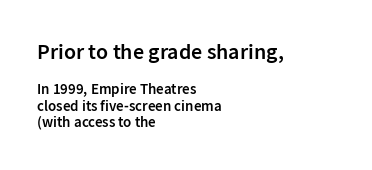
{"italic": "no", "bold": "semi", "underline": "no", "align": "left", "line_spacing": "tight", "line_spacing_ratio": 1.11, "letter_spacing": "normal", "letter_spacing_em": 0.0, "larger_block": "first", "size_ratio": 1.47, "glyph_px": 22}
